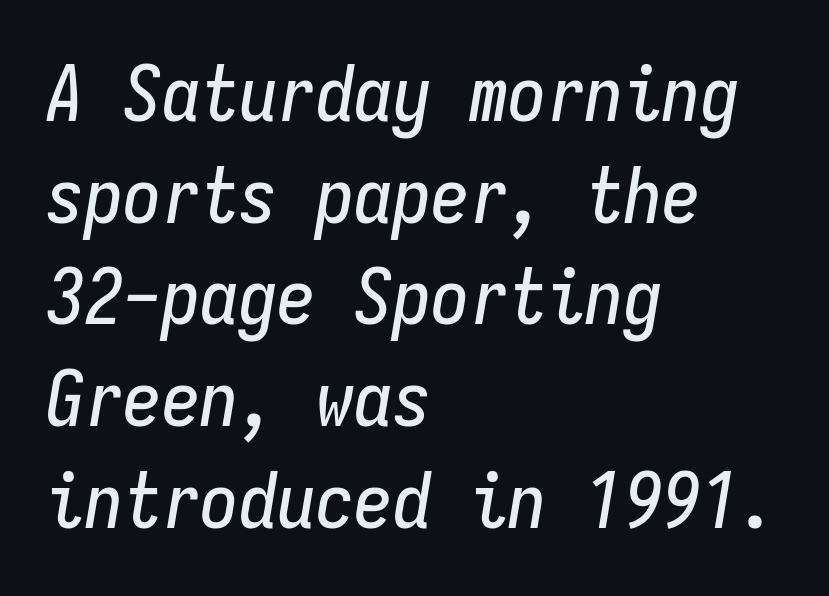
Any mark beneath the type? The region is blank. Is there much room between lines? A standard amount, neither cramped nor airy. In terms of posture, this sample is oblique. You could count columns in this text — the font is strictly monospaced. Students, note that the glyphs here touch the page at normal intervals. Typeset ragged right — the left edge is the straight one.
